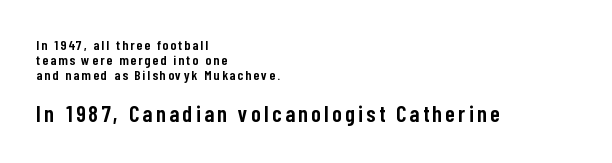
Q: Is the text bold? A: Semi-bold.
Q: Is the text italic (slanted)? A: No, it is upright.
Q: Is the text underlined? A: No.
Q: How is the paragraph aligned? A: Left-aligned.
Q: Is the spacing between lines tight, normal or loose? A: Tight.
Q: Which block of text is set in a larger size, the first (top) or the second (bottom)? A: The second (bottom) one.
